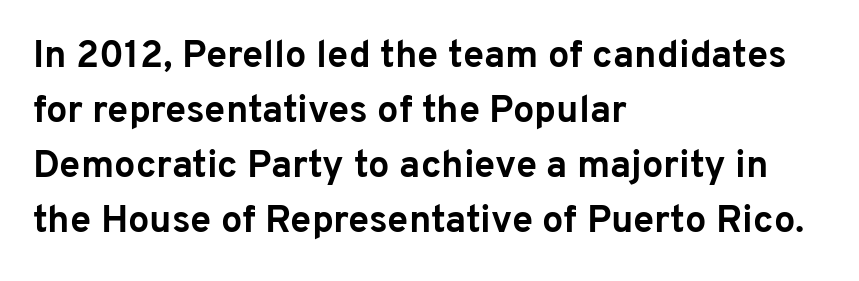
Q: Is the text bold? A: Yes.
Q: Is the text italic (slanted)? A: No, it is upright.
Q: Is the typeface a serif or a sans-serif typeface? A: Sans-serif.
Q: Is the text underlined? A: No.
Q: How is the paragraph aligned? A: Left-aligned.
Q: Is the spacing between letters normal or unusually wide? A: Normal.
Q: Is the spacing between lines tight, normal or loose? A: Normal.
Q: Width (condensed, normal, or wide)? A: Normal.
Q: Stroke contrast? A: Low.
Q: x-height? A: Medium.
Q: Monospaced? A: No.
